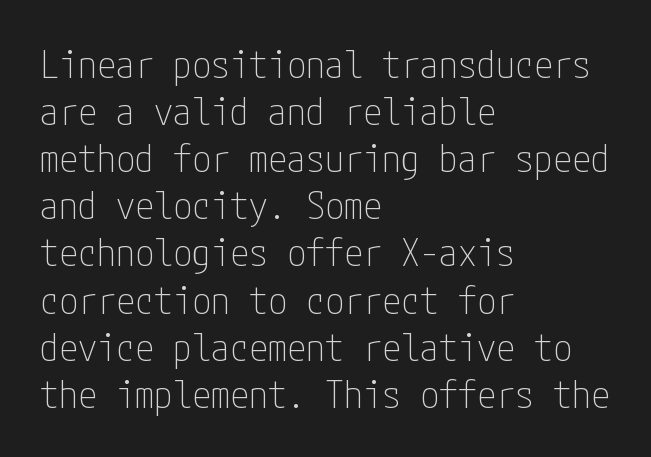
Q: Is the text bold? A: No.
Q: Is the text italic (slanted)? A: No, it is upright.
Q: Is the typeface a serif or a sans-serif typeface? A: Sans-serif.
Q: Is the text underlined? A: No.
Q: How is the paragraph aligned? A: Left-aligned.
Q: Is the spacing between letters normal or unusually wide? A: Normal.
Q: Width (condensed, normal, or wide)? A: Condensed.
Q: Stroke contrast? A: Low.
Q: x-height? A: Medium.
